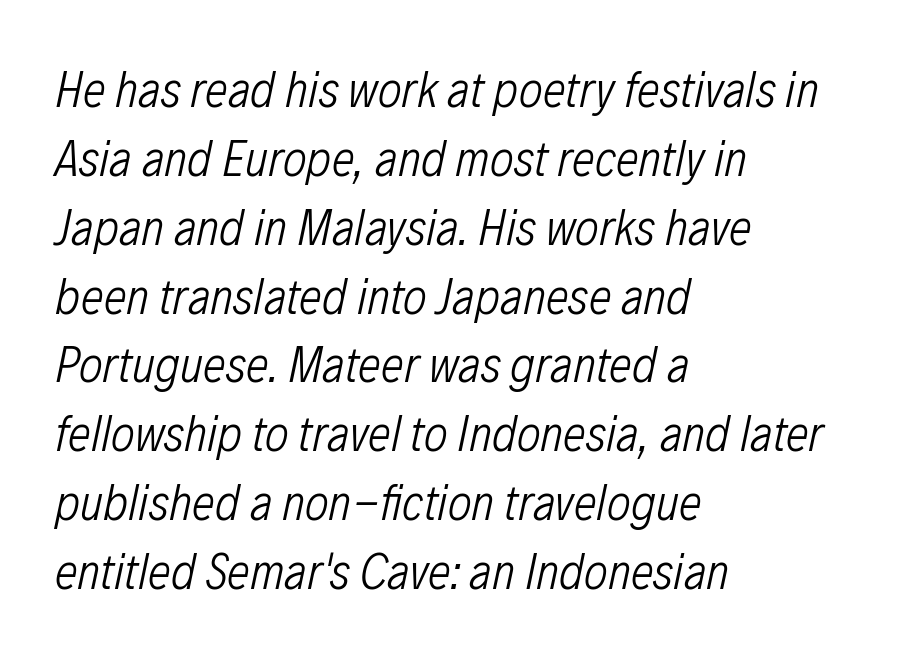
The image shows 51 px light, condensed type, italic (leaning right); set left-aligned, normal line spacing (1.35x), normal letter spacing, not underlined; low stroke contrast and a medium x-height.
